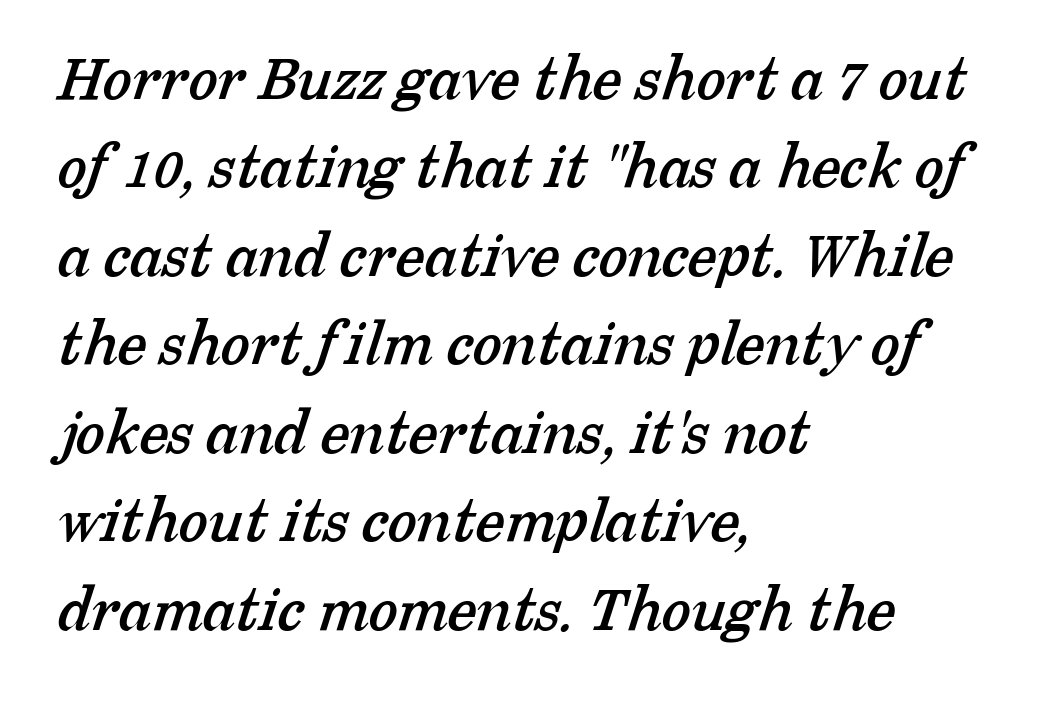
Here the designer chose a conventional face with non-uniform glyph widths. Caption: standard tracking, unaltered. If you measured baseline to baseline, you'd find a middling distance. Nobody drew a line under any word here. If you drew a ruler down the left edge, every line would touch it.
